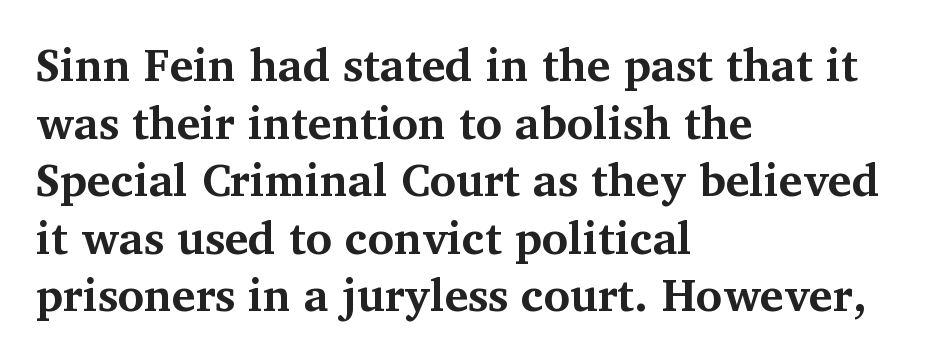
Q: Is the text bold? A: Yes.
Q: Is the text italic (slanted)? A: No, it is upright.
Q: Is the typeface a serif or a sans-serif typeface? A: Serif.
Q: Is the text underlined? A: No.
Q: How is the paragraph aligned? A: Left-aligned.
Q: Is the spacing between letters normal or unusually wide? A: Normal.
Q: Is the spacing between lines tight, normal or loose? A: Normal.
Q: Width (condensed, normal, or wide)? A: Normal.
Q: Stroke contrast? A: Medium.
Q: x-height? A: Medium.
Q: Monospaced? A: No.
